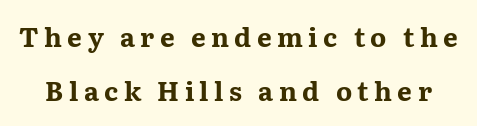
The image shows 26 px bold type, upright; set loose line spacing (2.06x), unusually wide letter spacing (+0.21 em), not underlined.
